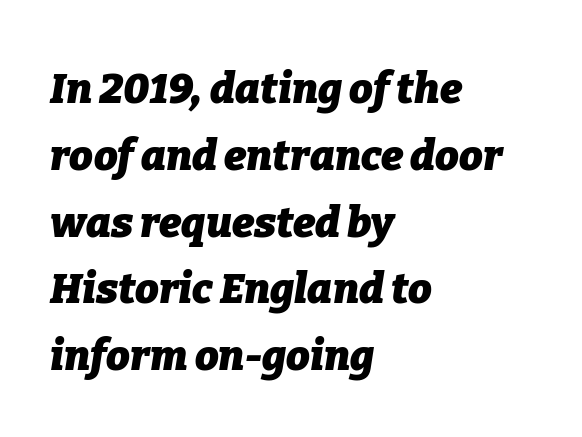
The image shows 42 px heavy type, italic (leaning right); set left-aligned, normal line spacing (1.59x), normal letter spacing, not underlined; low stroke contrast and a medium x-height.
